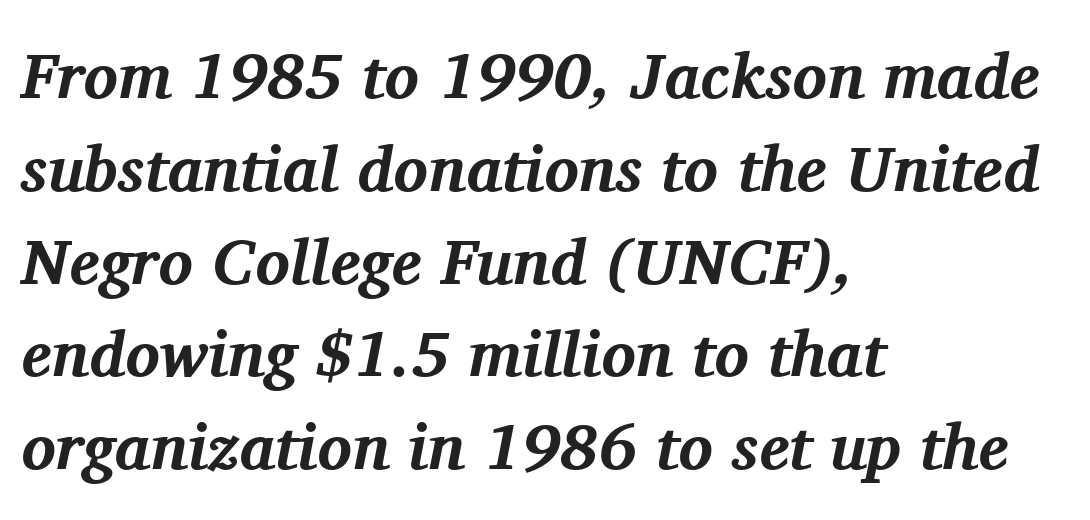
The words here are not underlined. In terms of leading, this rendering sits right in the middle. Each glyph is drawn with heavy, bold strokes. Old-style or modern, the face here clearly has serifs.
